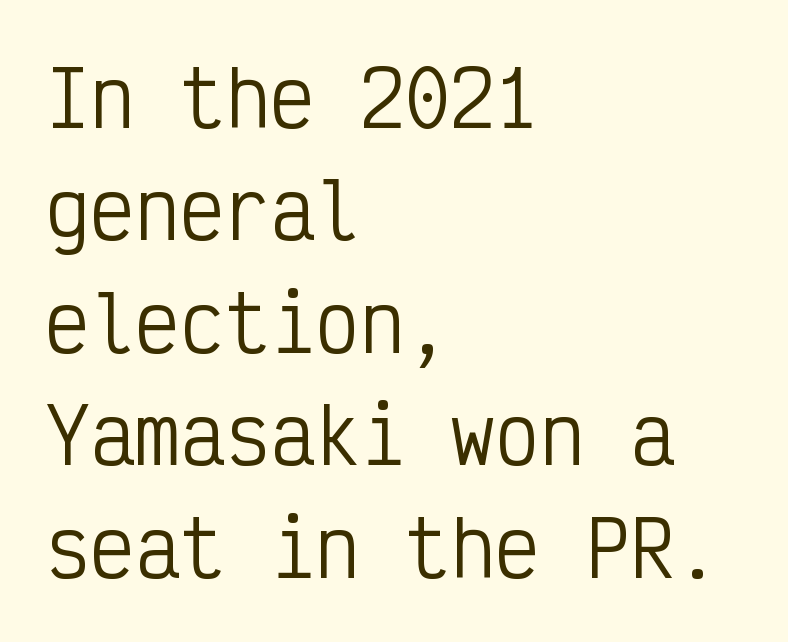
The image shows 75 px regular-weight, condensed sans-serif type, upright, monospaced; set left-aligned, normal line spacing (1.5x), normal letter spacing, not underlined; low stroke contrast and a medium x-height.
